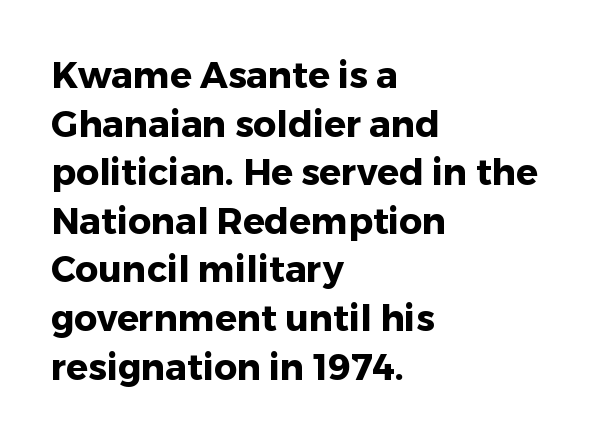
Think of a printed novel: that variable character pitch is what you see here. The lines in this sample share a left origin and differ only in where they stop. Does the weight exceed regular? Yes, all the way to bold. The font's upright variant was chosen for this text. Each row of text sits above clean, open space.
